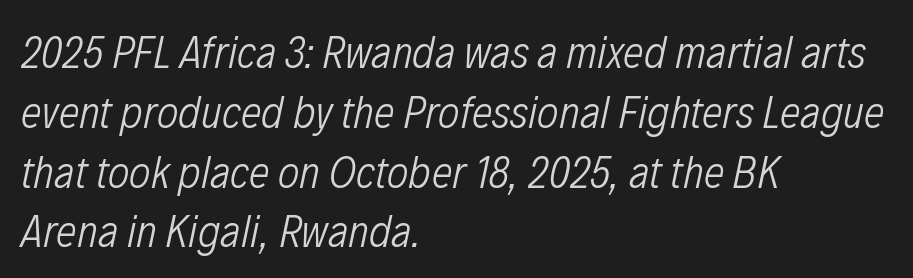
The image shows 46 px light, condensed type, italic (leaning right); set left-aligned, normal line spacing (1.3x), normal letter spacing, not underlined; low stroke contrast and a medium x-height.
